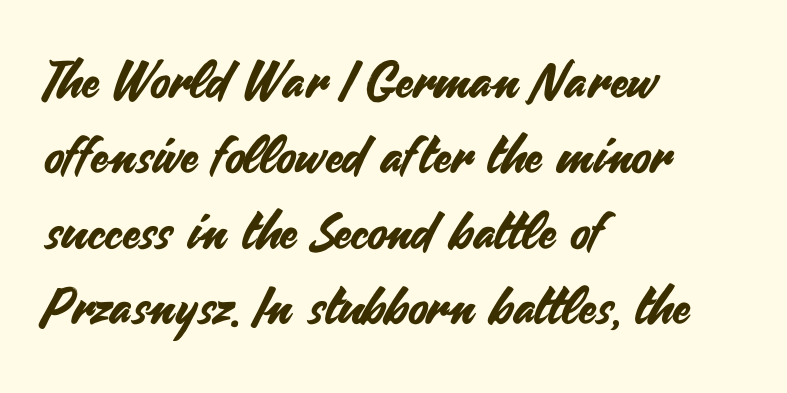
The image shows 51 px sans-serif type; set left-aligned, normal line spacing (1.48x), normal letter spacing, not underlined; medium stroke contrast and a small x-height.
